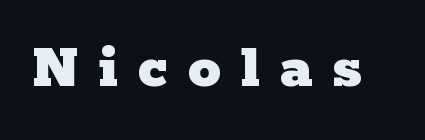
The image shows 66 px heavy, wide serif type, upright; set unusually wide letter spacing (+0.3 em), not underlined; low stroke contrast and a medium x-height.
